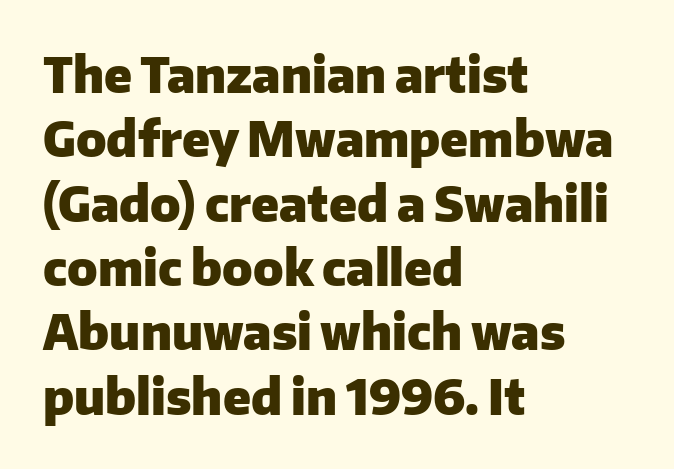
The image shows 48 px heavy sans-serif type, upright; set left-aligned, normal line spacing (1.34x), normal letter spacing, not underlined; low stroke contrast and a medium x-height.
